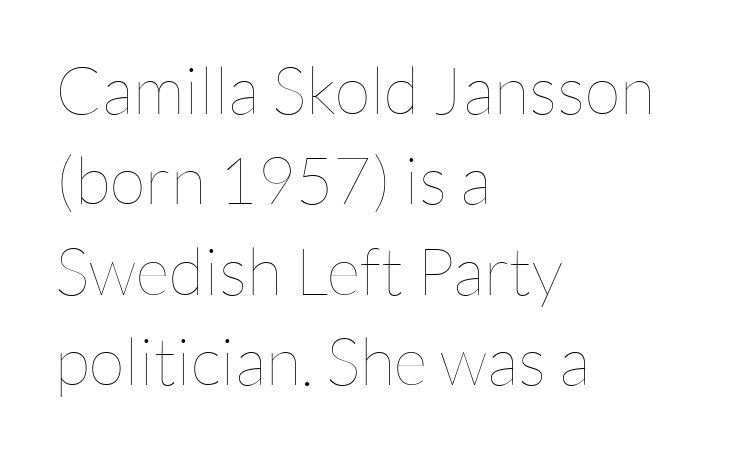
{"italic": "no", "bold": "no", "weight": "thin", "width": "normal", "stroke_contrast": "low", "x_height": "medium", "monospaced": "no", "underline": "no", "align": "left", "line_spacing": "normal", "line_spacing_ratio": 1.37, "letter_spacing": "normal", "letter_spacing_em": 0.0, "glyph_px": 66}
